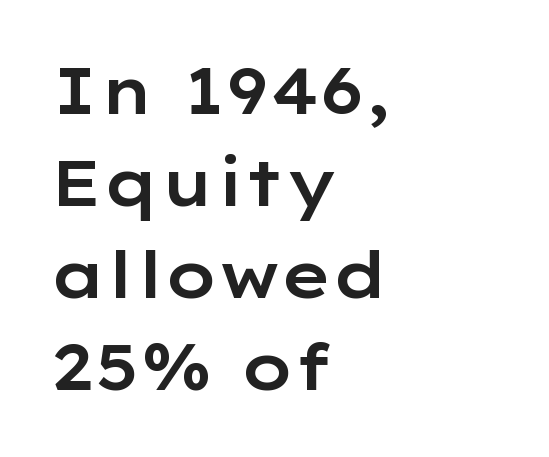
Where is the straight margin? On the left. The rendering uses natural spacing where letterforms have individual widths. This is sans-serif lettering, the kind often seen on screens and signage. When letters stand straight like this, we call the style roman or upright. A typesetter would call this zero additional tracking.
